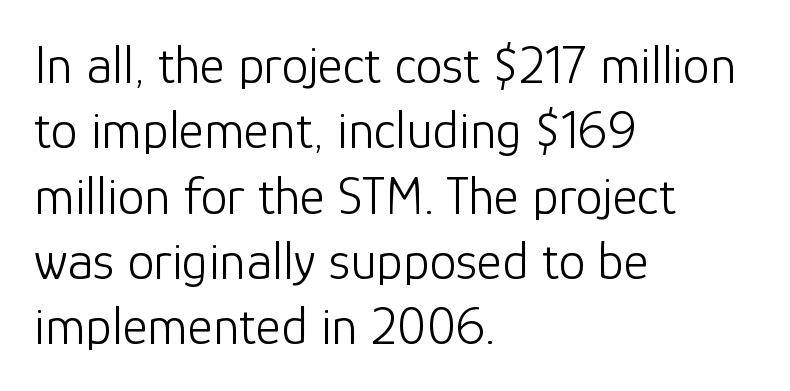
The passage shown is typed in a proportional face where columns would drift. The typography opts for an upright posture over an oblique one. The space beneath each line is pristine and unruled. Here the glyphs are tracked normally, forming tight word shapes.
